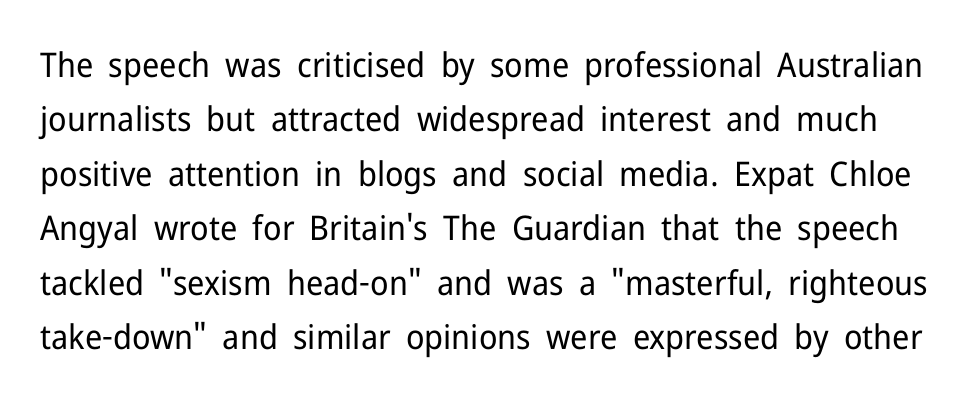
Is the stroke heavy? The answer is a plain regular-or-lighter. This is the regular roman posture of the typeface. Letters rest on an invisible, unmarked baseline. Observe the ordinary spacing: letters are neighbours, not strangers.
